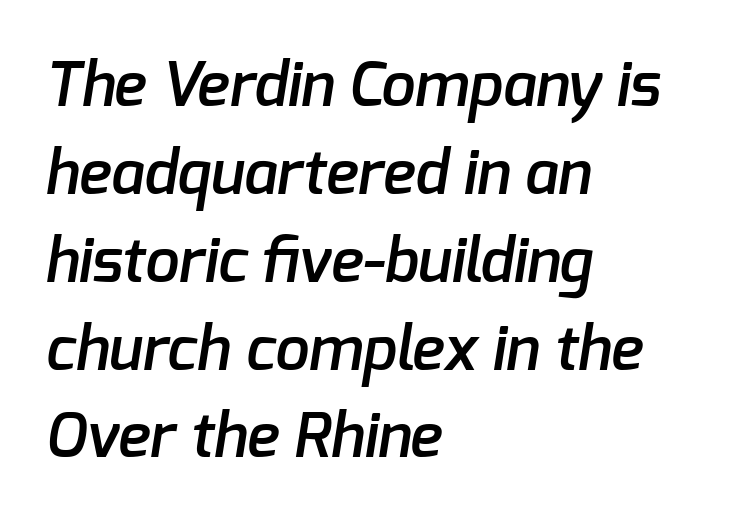
Q: Is the text bold? A: Semi-bold.
Q: Is the typeface a serif or a sans-serif typeface? A: Sans-serif.
Q: Is the text underlined? A: No.
Q: How is the paragraph aligned? A: Left-aligned.
Q: Is the spacing between letters normal or unusually wide? A: Normal.
Q: Is the spacing between lines tight, normal or loose? A: Normal.
Q: Width (condensed, normal, or wide)? A: Normal.
Q: Stroke contrast? A: Low.
Q: x-height? A: Medium.
Q: Monospaced? A: No.
